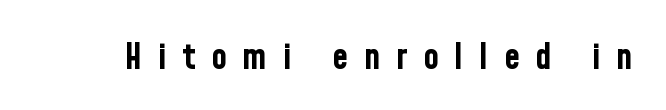
The image shows 36 px bold, condensed sans-serif type, upright; set unusually wide letter spacing (+0.44 em), not underlined; low stroke contrast and a medium x-height.
